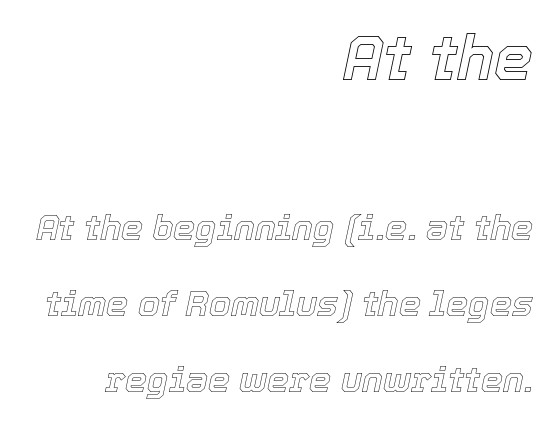
Alignment: flush right. Nobody touched the tracking dial on this one. Style check: oblique. Each letter keeps its own natural width here, so spacing adapts to shape.
